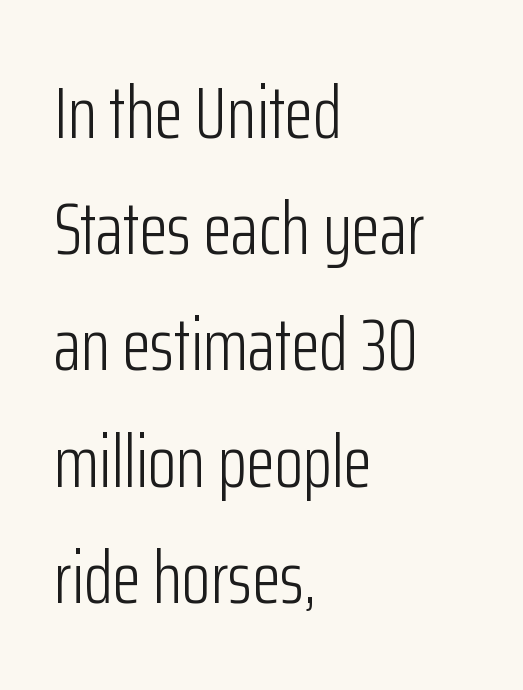
{"serif": "no", "italic": "no", "bold": "no", "weight": "light", "width": "condensed", "stroke_contrast": "low", "x_height": "medium", "monospaced": "no", "underline": "no", "align": "left", "line_spacing": "normal", "line_spacing_ratio": 1.57, "letter_spacing": "normal", "letter_spacing_em": 0.0, "glyph_px": 74}
